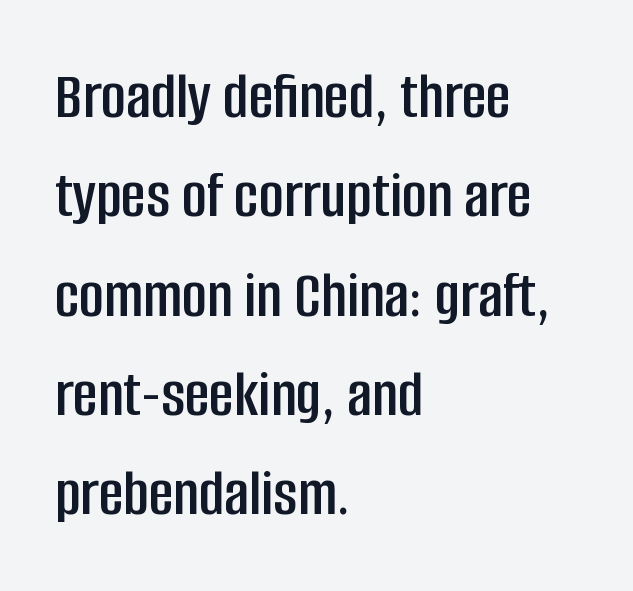
Each letter keeps its own natural width here, so spacing adapts to shape. Unlike italic type, these characters show no tilt at all. This rendering features lettering with no underline. The face used here is a sans, in the tradition of grotesques and geometrics.
